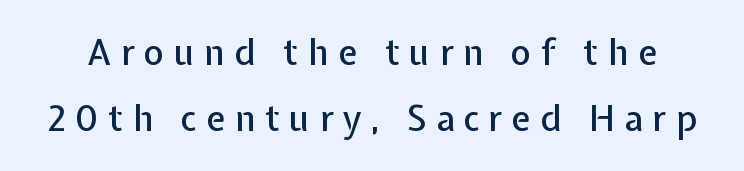
The image shows 35 px sans-serif type, upright; set line spacing 1.89x, unusually wide letter spacing (+0.27 em), not underlined; low stroke contrast and a medium x-height.
